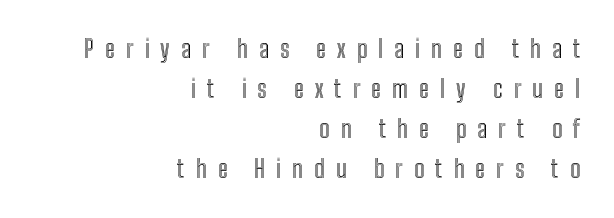
{"italic": "no", "underline": "no", "align": "right", "line_spacing": "normal", "line_spacing_ratio": 1.66, "letter_spacing": "wide", "letter_spacing_em": 0.46, "glyph_px": 24}
